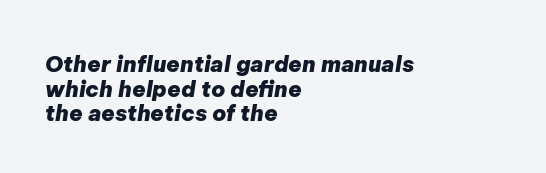
Q: Is the text bold? A: Yes.
Q: Is the text italic (slanted)? A: Yes, it leans right by about 9 degrees.
Q: Is the text underlined? A: No.
Q: How is the paragraph aligned? A: Left-aligned.
Q: Is the spacing between letters normal or unusually wide? A: Normal.
Q: Is the spacing between lines tight, normal or loose? A: Tight.
